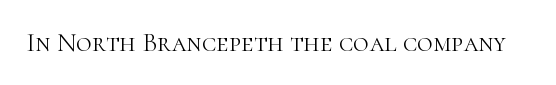
{"italic": "no", "bold": "no", "underline": "no", "letter_spacing": "normal", "letter_spacing_em": 0.0, "glyph_px": 27}
